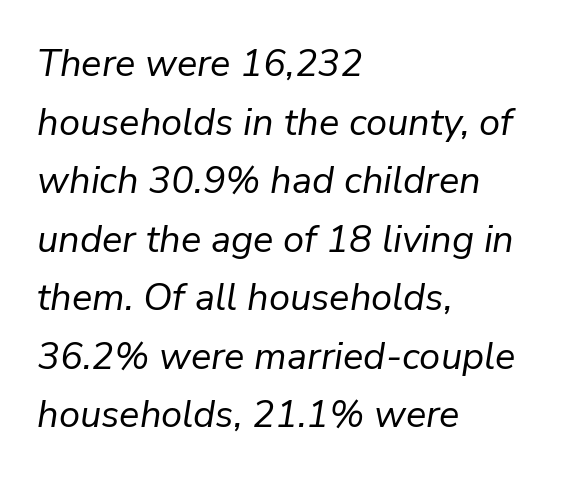
Rendered with sloped, italic letterforms. Which margin do the lines hug? The left one — the right edge is uneven. The rendering uses a moderate line-height, typical for paragraphs. Summary of weight: not heavy and not bold.
